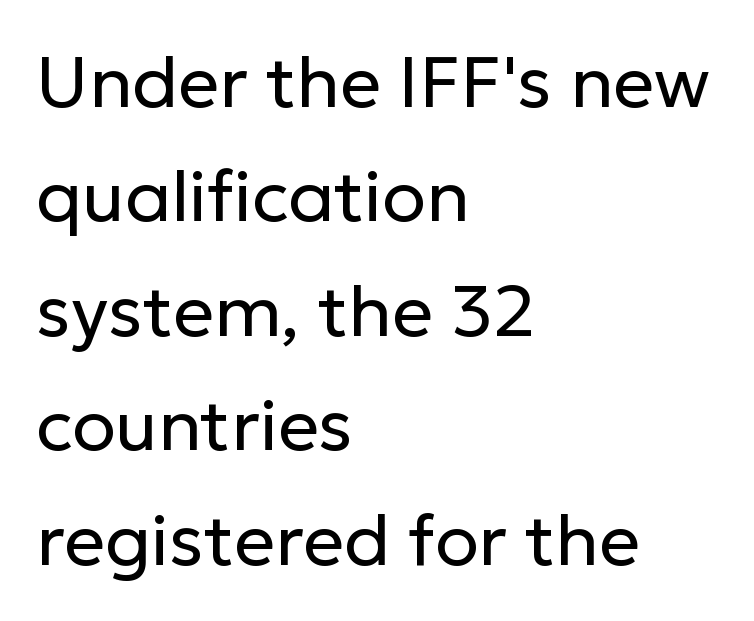
The image shows 72 px regular-weight sans-serif type, upright; set left-aligned, normal line spacing (1.59x), normal letter spacing, not underlined; low stroke contrast and a medium x-height.
